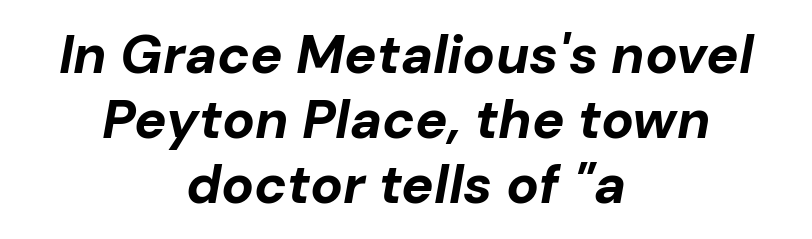
{"italic": "yes", "lean": "right", "slant_degrees": 10, "bold": "yes", "weight": "bold", "width": "normal", "stroke_contrast": "low", "x_height": "medium", "monospaced": "no", "underline": "no", "align": "center", "line_spacing_ratio": 1.2, "letter_spacing": "normal", "letter_spacing_em": 0.0, "glyph_px": 54}
